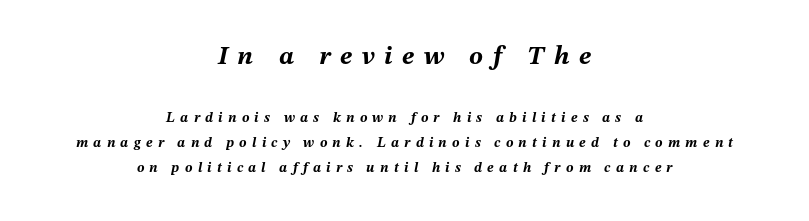
{"italic": "yes", "lean": "right", "slant_degrees": 12, "bold": "yes", "underline": "no", "align": "center", "line_spacing_ratio": 1.79, "letter_spacing": "wide", "letter_spacing_em": 0.37, "larger_block": "first", "size_ratio": 1.86, "glyph_px": 26}
